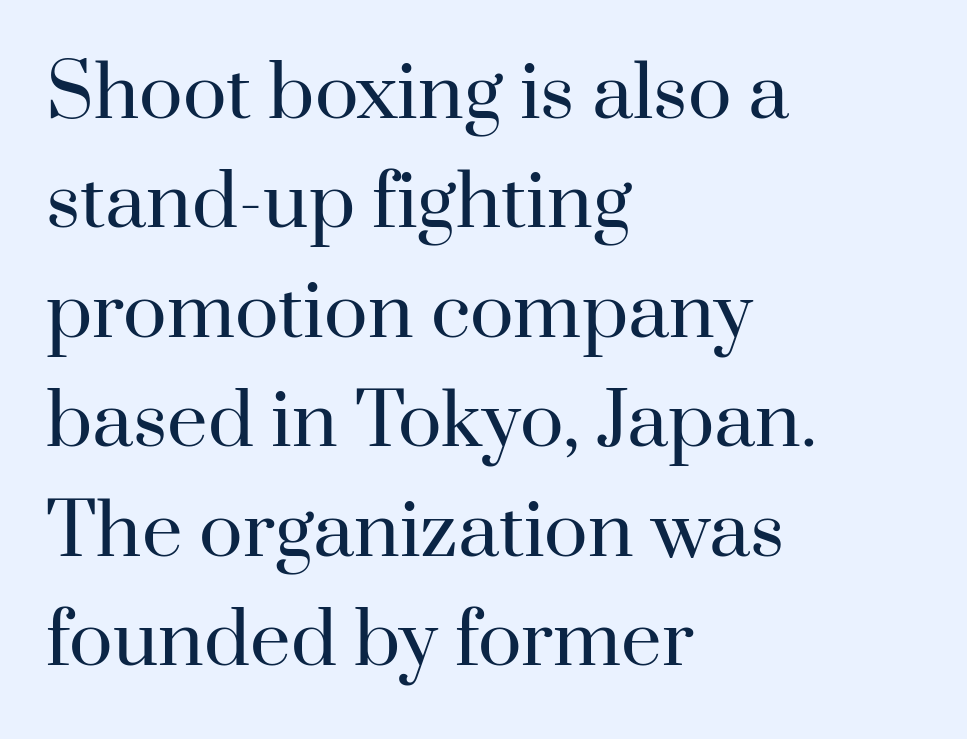
{"serif": "yes", "italic": "no", "bold": "no", "weight": "regular", "width": "normal", "stroke_contrast": "high", "x_height": "small", "monospaced": "no", "underline": "no", "align": "left", "line_spacing": "normal", "line_spacing_ratio": 1.52, "letter_spacing": "normal", "letter_spacing_em": 0.0, "glyph_px": 72}
